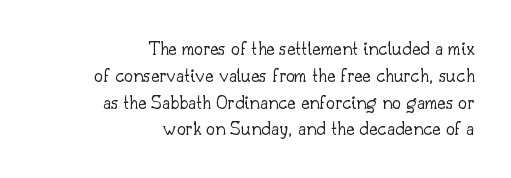
{"italic": "no", "bold": "no", "underline": "no", "align": "right", "line_spacing": "normal", "line_spacing_ratio": 1.34, "letter_spacing": "normal", "letter_spacing_em": 0.0, "glyph_px": 20}
